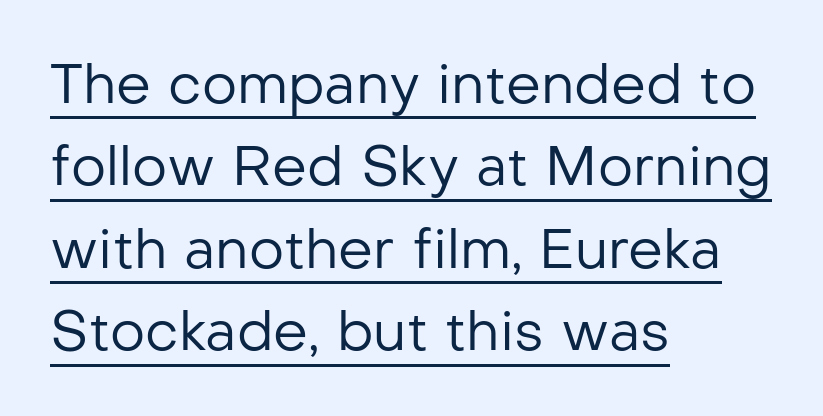
Q: Is the text bold? A: No.
Q: Is the text italic (slanted)? A: No, it is upright.
Q: Is the typeface a serif or a sans-serif typeface? A: Sans-serif.
Q: Is the text underlined? A: Yes.
Q: How is the paragraph aligned? A: Left-aligned.
Q: Is the spacing between letters normal or unusually wide? A: Normal.
Q: Is the spacing between lines tight, normal or loose? A: Normal.
Q: Width (condensed, normal, or wide)? A: Normal.
Q: Stroke contrast? A: Low.
Q: x-height? A: Medium.
Q: Monospaced? A: No.
